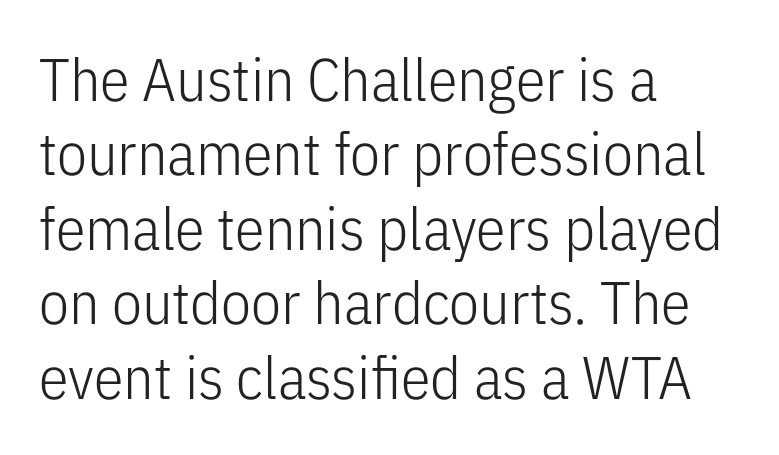
Q: Is the text bold? A: No.
Q: Is the text italic (slanted)? A: No, it is upright.
Q: Is the typeface a serif or a sans-serif typeface? A: Sans-serif.
Q: Is the text underlined? A: No.
Q: How is the paragraph aligned? A: Left-aligned.
Q: Is the spacing between letters normal or unusually wide? A: Normal.
Q: Width (condensed, normal, or wide)? A: Condensed.
Q: Stroke contrast? A: Low.
Q: x-height? A: Medium.
Q: Monospaced? A: No.
